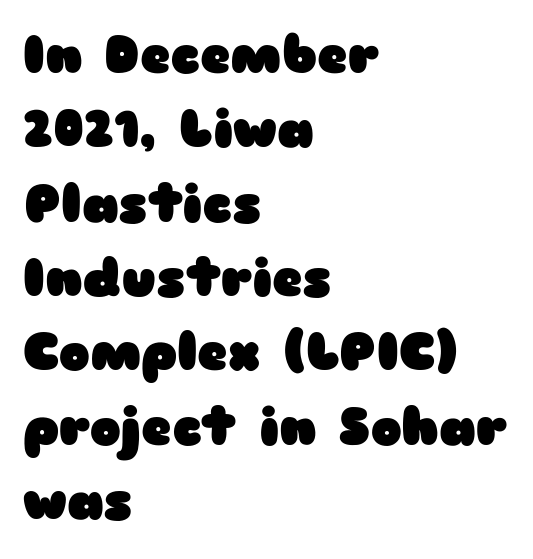
The image shows 52 px heavy, wide sans-serif type, upright; set left-aligned, normal line spacing (1.43x), normal letter spacing, not underlined; low stroke contrast and a medium x-height.
